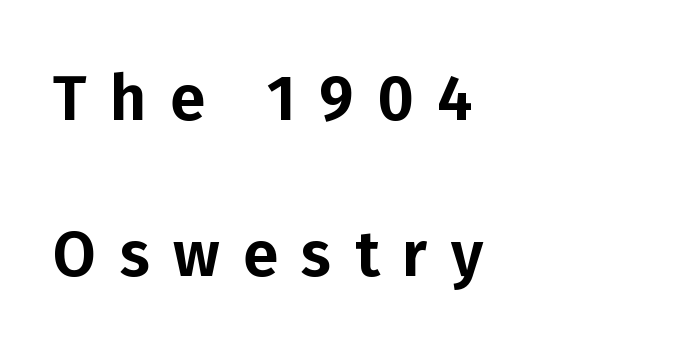
{"serif": "no", "italic": "no", "width": "normal", "stroke_contrast": "low", "x_height": "medium", "monospaced": "no", "underline": "no", "align": "left", "line_spacing": "loose", "line_spacing_ratio": 2.48, "letter_spacing": "wide", "letter_spacing_em": 0.37, "glyph_px": 63}
